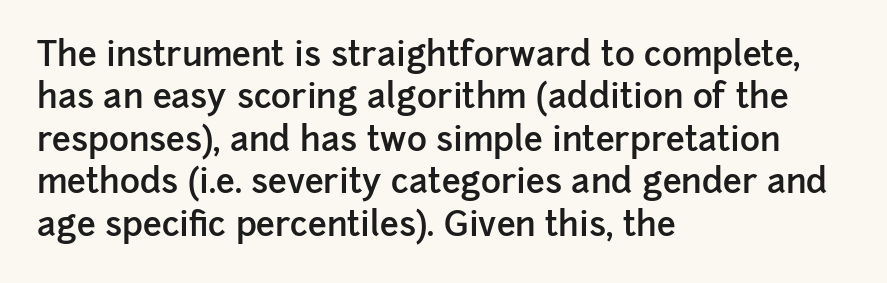
Q: Is the text bold? A: Semi-bold.
Q: Is the text italic (slanted)? A: No, it is upright.
Q: Is the typeface a serif or a sans-serif typeface? A: Sans-serif.
Q: Is the text underlined? A: No.
Q: How is the paragraph aligned? A: Left-aligned.
Q: Is the spacing between letters normal or unusually wide? A: Normal.
Q: Is the spacing between lines tight, normal or loose? A: Normal.
Q: Width (condensed, normal, or wide)? A: Normal.
Q: Stroke contrast? A: Low.
Q: x-height? A: Medium.
Q: Monospaced? A: No.
